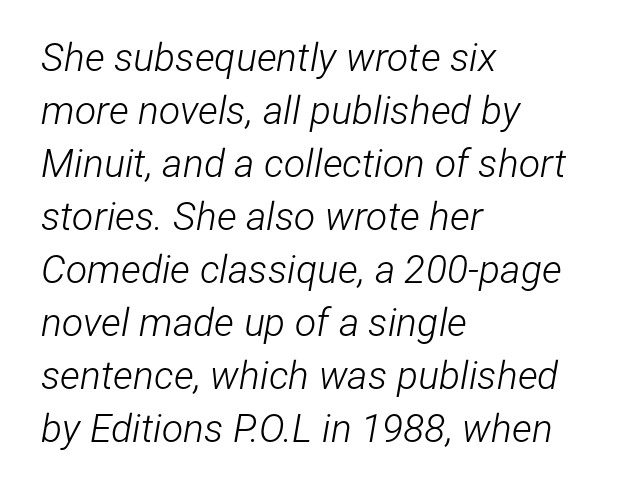
{"italic": "yes", "lean": "right", "slant_degrees": 12, "bold": "no", "weight": "light", "width": "condensed", "stroke_contrast": "low", "x_height": "medium", "monospaced": "no", "underline": "no", "align": "left", "line_spacing": "normal", "line_spacing_ratio": 1.36, "letter_spacing": "normal", "letter_spacing_em": 0.0, "glyph_px": 39}
